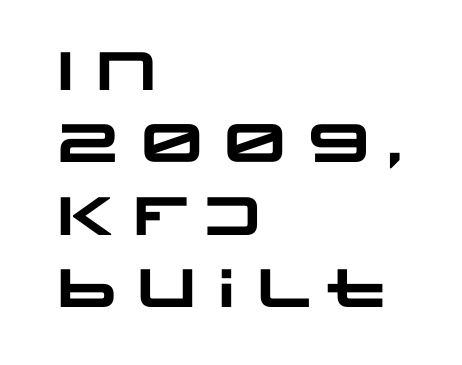
{"serif": "no", "bold": "yes", "weight": "heavy", "width": "wide", "stroke_contrast": "low", "x_height": "large", "monospaced": "no", "underline": "no", "align": "left", "line_spacing": "normal", "line_spacing_ratio": 1.34, "letter_spacing": "normal", "letter_spacing_em": 0.0, "glyph_px": 54}
